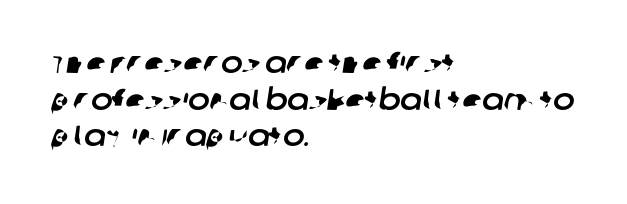
The image shows 29 px sans-serif type; set left-aligned, normal line spacing (1.26x), normal letter spacing, not underlined; low stroke contrast and a large x-height.
